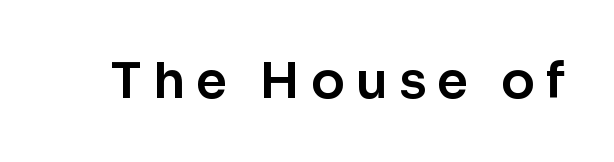
{"serif": "no", "italic": "no", "width": "normal", "stroke_contrast": "low", "x_height": "medium", "monospaced": "no", "underline": "no", "letter_spacing": "wide", "letter_spacing_em": 0.22, "glyph_px": 50}
